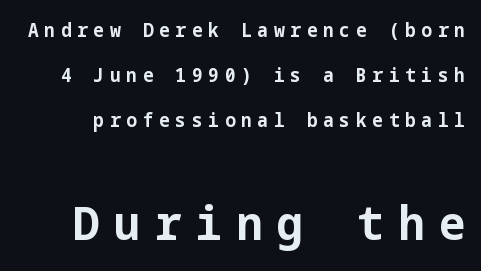
The face used here is a sans, in the tradition of grotesques and geometrics. Pretty heavy lettering here — definitely bold. Is there any slant? The stems are plumb. Small over large — that's the arrangement of the two blocks here. Is there much room between lines? Yes — plenty of vertical air separates them. A clean baseline with only descenders dipping below it.
